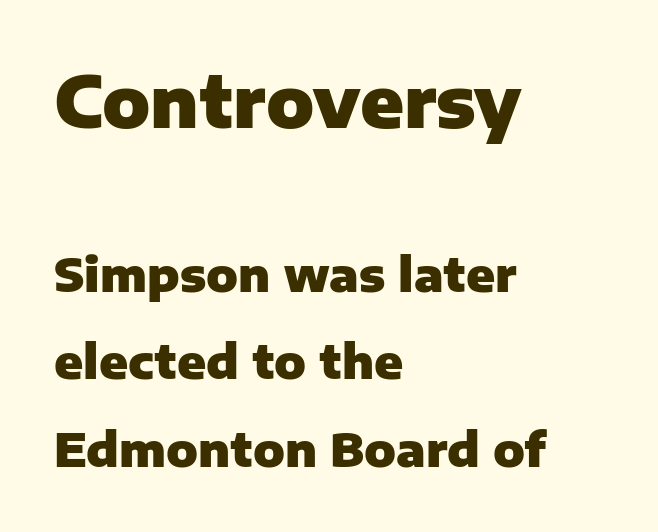
When letters stand straight like this, we call the style roman or upright. Glyph-to-glyph distance matches everyday printed text. Look at the bottom of the vertical strokes: they stop flat, with no serifs. The letters in the upper block stand taller than those in the block below. A clean baseline with only descenders dipping below it. Heavy-handed strokes throughout: this text is bold.
